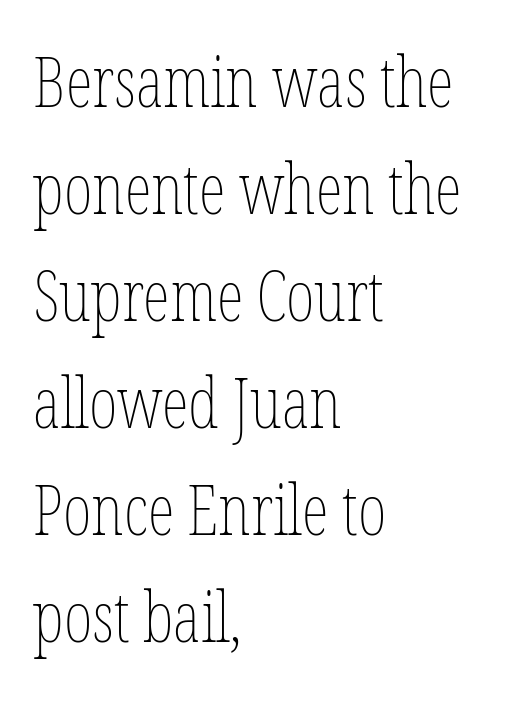
The image shows 69 px thin, condensed type, upright; set left-aligned, normal line spacing (1.55x), normal letter spacing, not underlined; low stroke contrast and a medium x-height.
